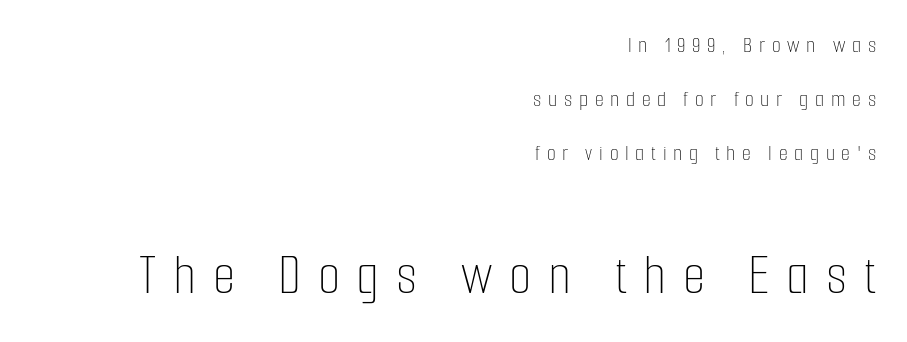
No letter is thick-stroked: the sample isn't bold. The rendering anchors every line to the right-hand side. Posture: straight, roman, zero tilt. The passage shown has open, widely tracked lettering throughout. In this sample the second text group is rendered at the bigger scale.
